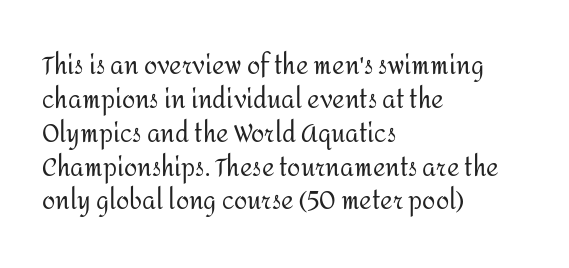
The image shows 24 px text type, upright; set left-aligned, normal line spacing (1.41x), normal letter spacing, not underlined.
